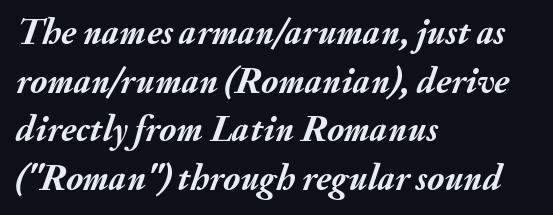
The image shows 36 px semibold type, italic (leaning right); set left-aligned, normal line spacing (1.35x), normal letter spacing, not underlined; medium stroke contrast and a small x-height.
